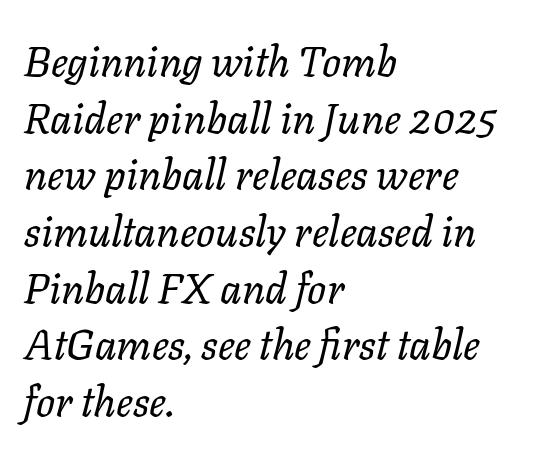
{"italic": "yes", "lean": "right", "slant_degrees": 11, "bold": "no", "weight": "regular", "width": "normal", "stroke_contrast": "low", "x_height": "medium", "monospaced": "no", "underline": "no", "align": "left", "line_spacing": "normal", "line_spacing_ratio": 1.35, "letter_spacing": "normal", "letter_spacing_em": 0.0, "glyph_px": 42}
